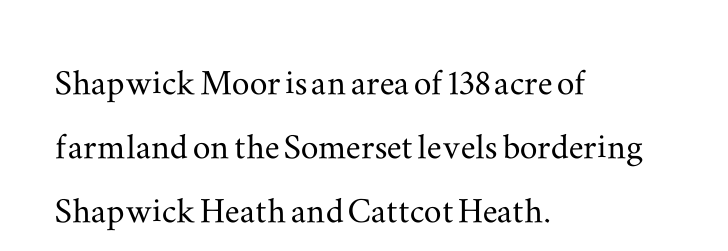
Q: Is the text italic (slanted)? A: No, it is upright.
Q: Is the typeface a serif or a sans-serif typeface? A: Serif.
Q: Is the text underlined? A: No.
Q: How is the paragraph aligned? A: Left-aligned.
Q: Is the spacing between letters normal or unusually wide? A: Normal.
Q: Is the spacing between lines tight, normal or loose? A: Normal.
Q: Width (condensed, normal, or wide)? A: Wide.
Q: Stroke contrast? A: Medium.
Q: x-height? A: Small.
Q: Monospaced? A: No.
